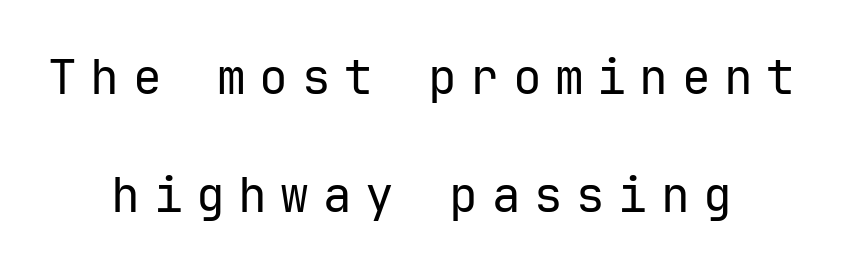
The image shows 48 px regular-weight sans-serif type, upright, monospaced; set centered, loose line spacing (2.45x), unusually wide letter spacing (+0.28 em), not underlined; low stroke contrast and a medium x-height.
